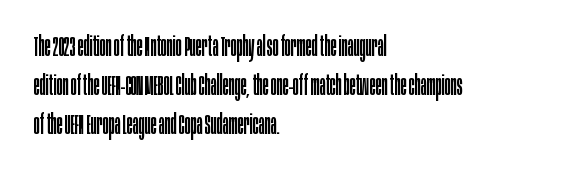
The letters advance in unequal steps, a hallmark of proportional type. Bare-footed words on every line. No heavy texture on the line: the type isn't bold. The face used here is rendered with its standard letterfit. Regarding serifs, this sample does without them.
